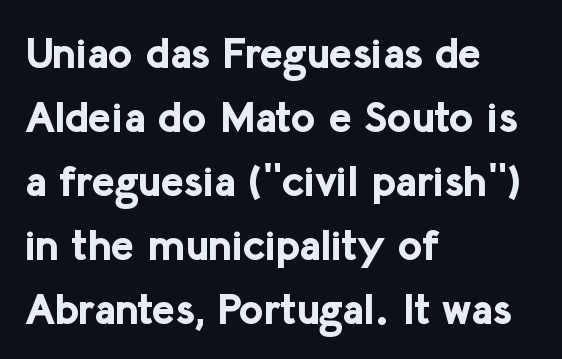
The image shows 43 px bold sans-serif type, upright; set left-aligned, normal line spacing (1.49x), normal letter spacing, not underlined; low stroke contrast and a medium x-height.
